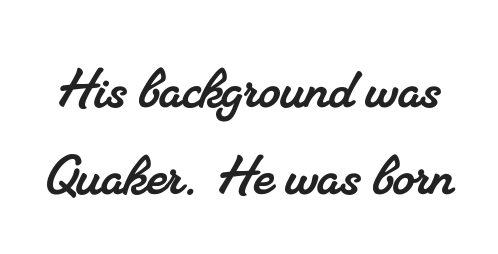
{"serif": "yes", "width": "normal", "stroke_contrast": "medium", "x_height": "small", "monospaced": "no", "underline": "no", "line_spacing": "normal", "line_spacing_ratio": 1.28, "letter_spacing": "normal", "letter_spacing_em": 0.0, "glyph_px": 68}
